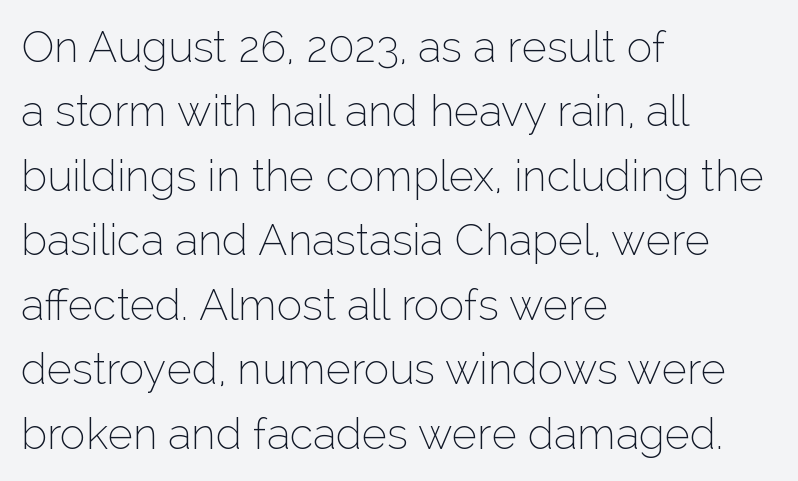
The image shows 43 px thin sans-serif type, upright; set left-aligned, normal line spacing (1.5x), normal letter spacing, not underlined; low stroke contrast and a medium x-height.
